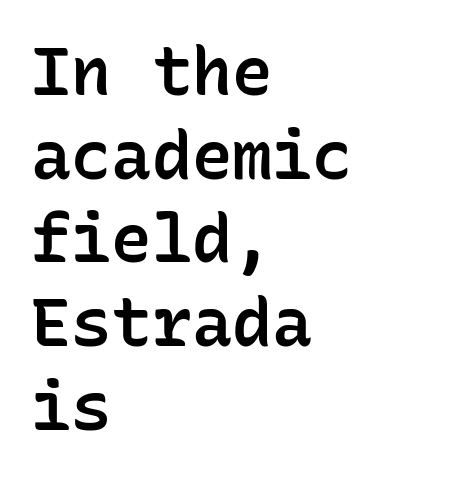
The space between consecutive lines is moderate. This rendering features lettering with no underline. Left-aligned paragraph, ragged on the right. The designer went with a sans here, leaving each stem footless. The letterforms sit shoulder to shoulder at normal distance. Think of a typewriter: that constant character pitch is what you see here.
